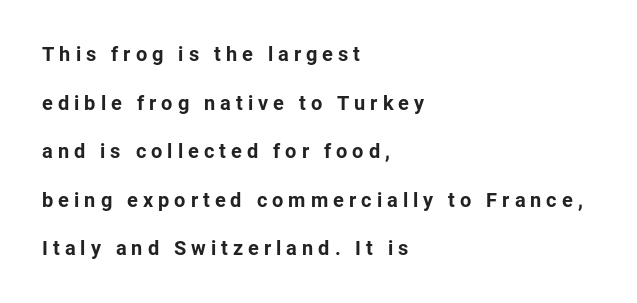
A clean baseline with only descenders dipping below it. Emphasis by weight is at full strength: bold. The passage shown stacks its lines with a broad gap. Italic? Not at all — the glyphs are vertical. Caption: multi-line text, flush left, ragged right.
